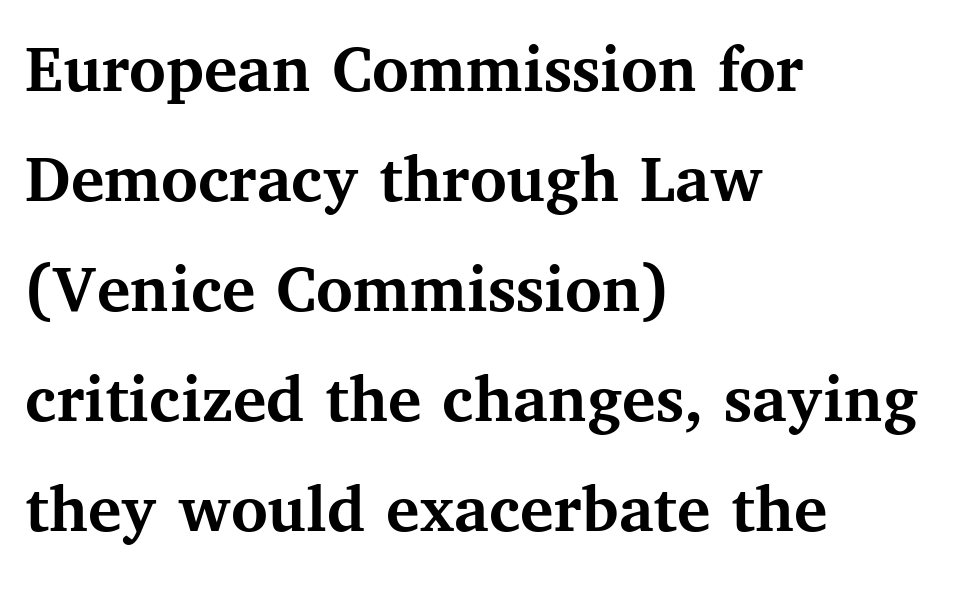
The image shows 70 px semibold serif type, upright; set left-aligned, normal line spacing (1.57x), normal letter spacing, not underlined; medium stroke contrast and a medium x-height.
